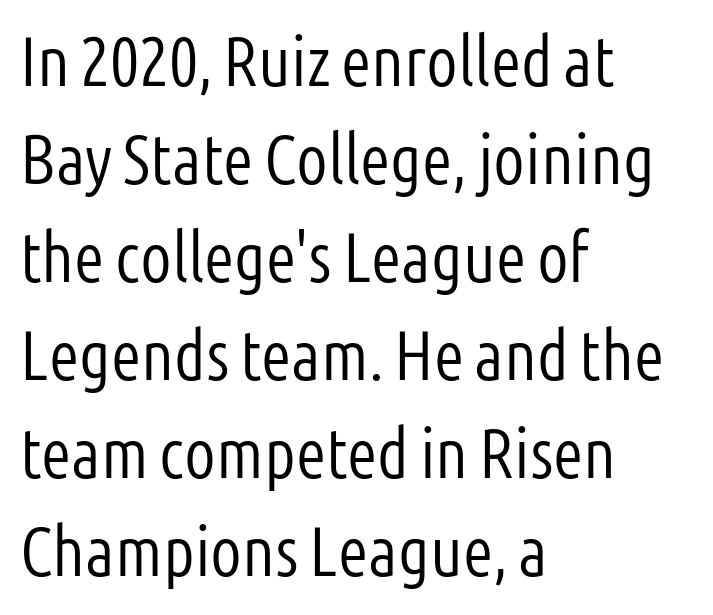
In CSS terms this would be text-align: left. Vertical strokes here are truly vertical. Line spacing here is normal. Unmarked baselines from the first word to the last. The letters advance in unequal steps, a hallmark of proportional type.
